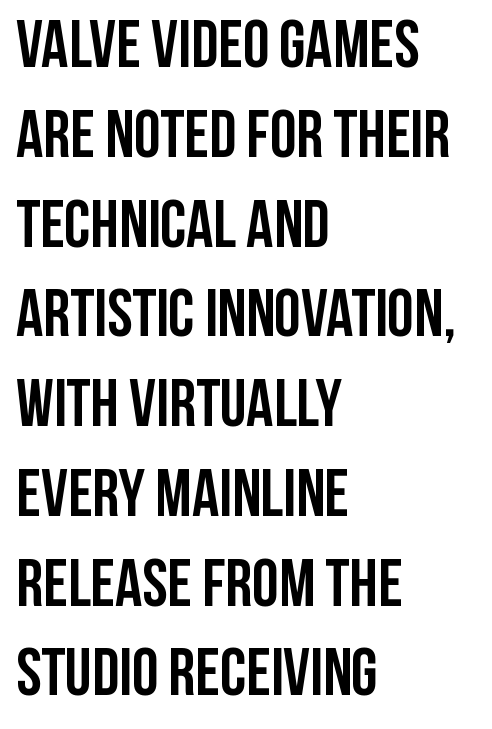
Notice how the passage keeps a crisp vertical edge on the left only. Serif or sans? Sans — the stroke terminals are bare. Chunky letters — that's bold for sure. The face used here is proportionally spaced, like ordinary book or web type. The type is set solid horizontally, with unmodified tracking. Posture: straight, roman, zero tilt.
